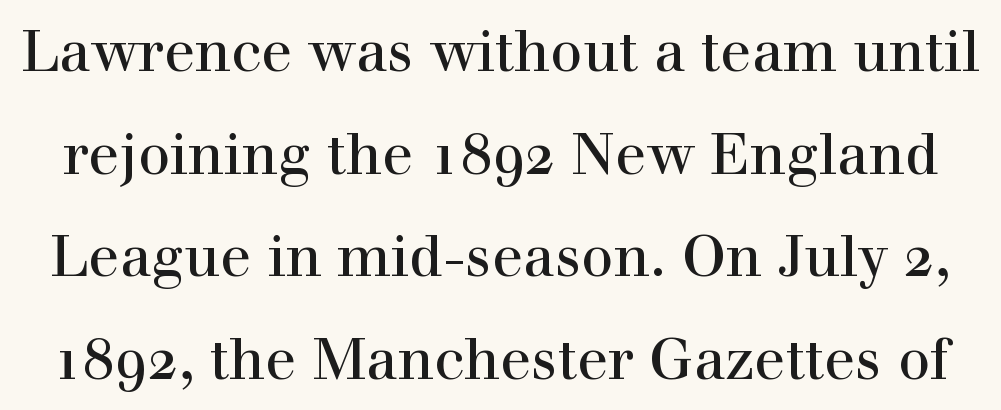
The image shows 57 px serif type, upright; set line spacing 1.8x, normal letter spacing, not underlined; a medium x-height.
